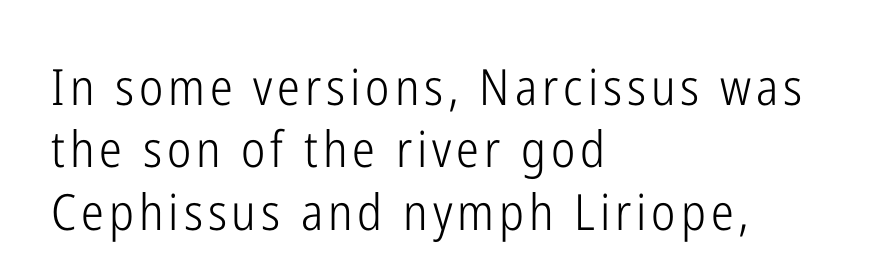
These lines are set flush left with a ragged right edge. You can tell from the bare stems that sans-serif type was used. The typesetting does not lean heavy: it is not bold. Students, observe: this is what conventionally led text looks like. Character widths vary here, with narrow letters taking less room than wide ones.
